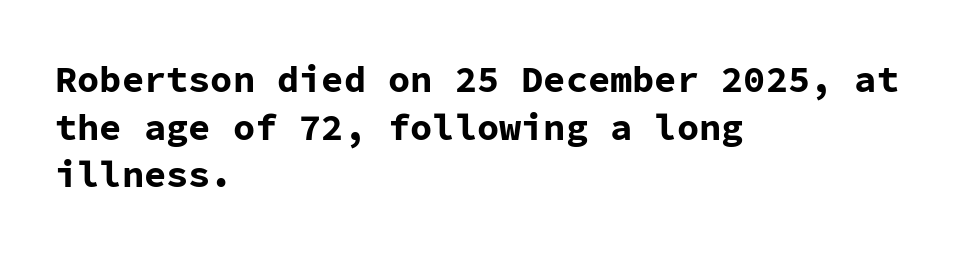
{"serif": "no", "italic": "no", "bold": "yes", "weight": "bold", "width": "normal", "stroke_contrast": "low", "x_height": "medium", "monospaced": "yes", "underline": "no", "align": "left", "line_spacing": "normal", "line_spacing_ratio": 1.29, "letter_spacing": "normal", "letter_spacing_em": 0.0, "glyph_px": 37}
